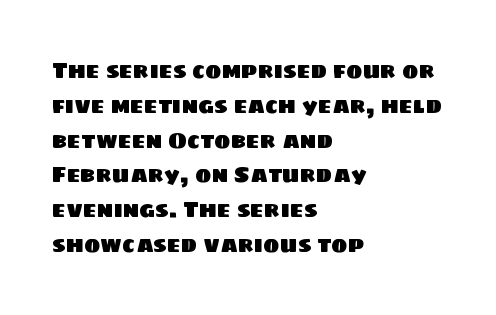
The image shows 22 px text type; set left-aligned, normal line spacing (1.58x), normal letter spacing, not underlined.
